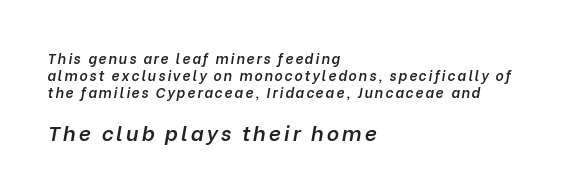
Q: Is the text bold? A: Semi-bold.
Q: Is the text italic (slanted)? A: Yes, it leans right by about 10 degrees.
Q: Is the text underlined? A: No.
Q: How is the paragraph aligned? A: Left-aligned.
Q: Which block of text is set in a larger size, the first (top) or the second (bottom)? A: The second (bottom) one.
